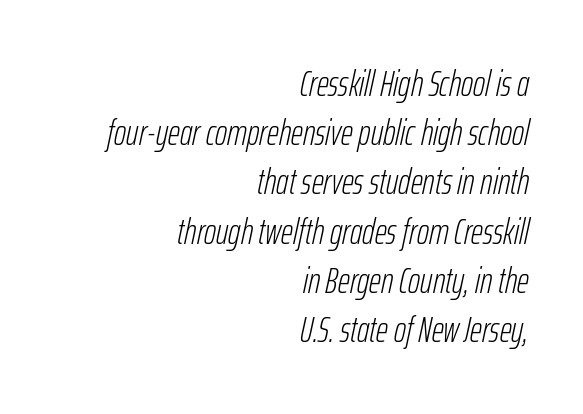
{"italic": "yes", "lean": "right", "slant_degrees": 12, "bold": "no", "weight": "light", "width": "condensed", "stroke_contrast": "low", "x_height": "medium", "monospaced": "no", "underline": "no", "align": "right", "line_spacing": "normal", "line_spacing_ratio": 1.33, "letter_spacing": "normal", "letter_spacing_em": 0.0, "glyph_px": 37}
